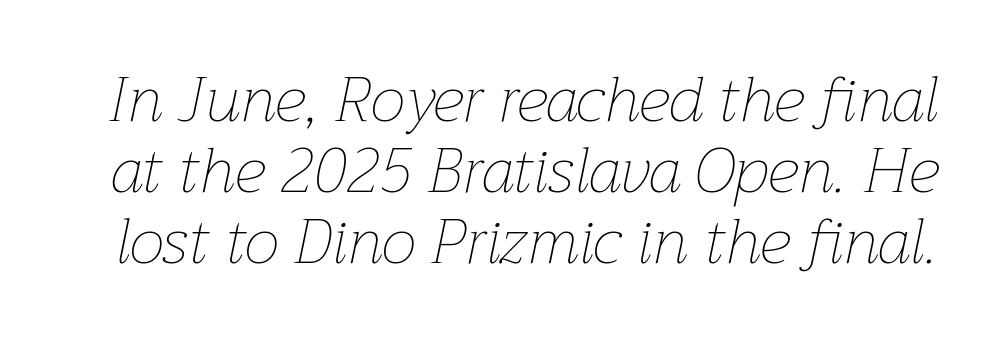
The zone under the glyphs is completely vacant. The face used here has a pronounced slope to its letters. Think of a printed novel: that variable character pitch is what you see here. In terms of leading, this rendering errs on the cramped side. A typesetter would call this zero additional tracking. Stem width sits at or under what a default text font uses.
